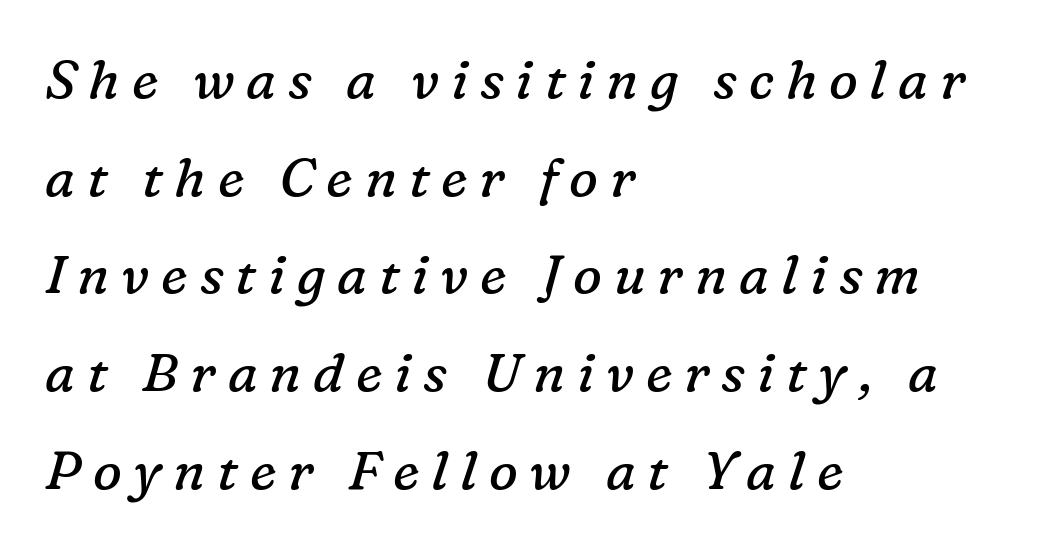
{"serif": "yes", "italic": "yes", "lean": "right", "slant_degrees": 16, "bold": "no", "weight": "regular", "width": "normal", "stroke_contrast": "low", "x_height": "medium", "monospaced": "no", "underline": "no", "align": "left", "line_spacing_ratio": 1.81, "letter_spacing": "wide", "letter_spacing_em": 0.22, "glyph_px": 54}
